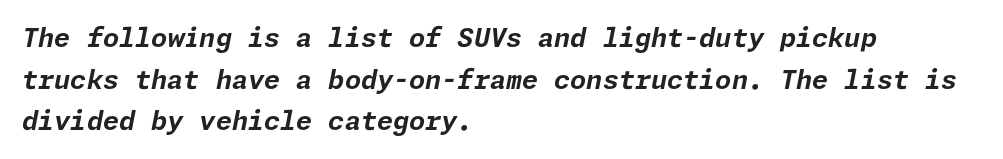
The image shows 26 px bold type, italic (leaning right); set left-aligned, normal line spacing (1.6x), normal letter spacing, not underlined.
